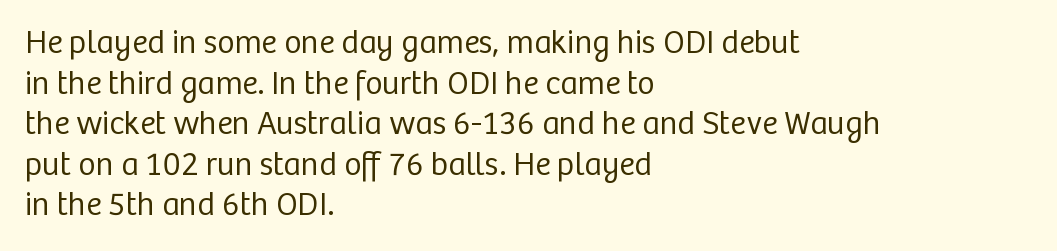
Every stem runs plumb, perpendicular to the baseline. Beneath every word, the page is bare. The weight would be labelled regular, book, light, or lighter still. The passage shown is typed in a proportional face where columns would drift. Stroke terminals: plain, sans-serif. Letter spacing: default.
